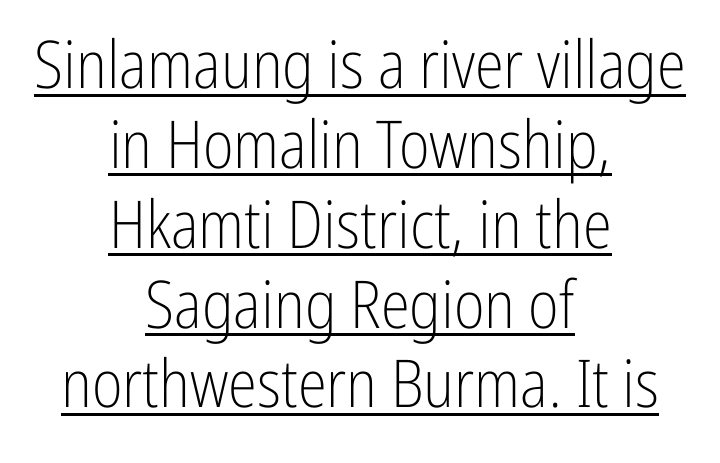
{"serif": "no", "italic": "no", "bold": "no", "weight": "light", "width": "condensed", "stroke_contrast": "low", "x_height": "medium", "monospaced": "no", "underline": "yes", "align": "center", "line_spacing_ratio": 1.21, "letter_spacing": "normal", "letter_spacing_em": 0.0, "glyph_px": 66}
